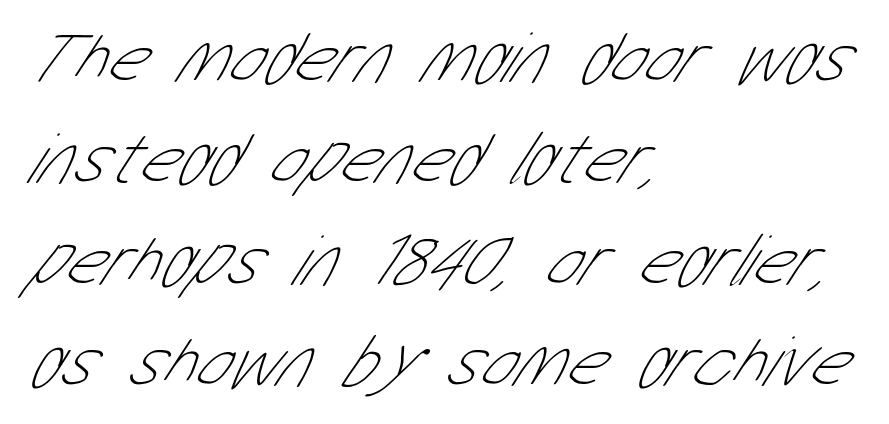
The zone under the glyphs is completely vacant. The line texture is even and compact thanks to regular tracking. These lines are rendered in a variable-pitch font. The letters look calm and open, with moderate or lighter stems. Is this a sans? Yes — the strokes have no serifs. A normal amount of white space separates one row of letters from the next.
